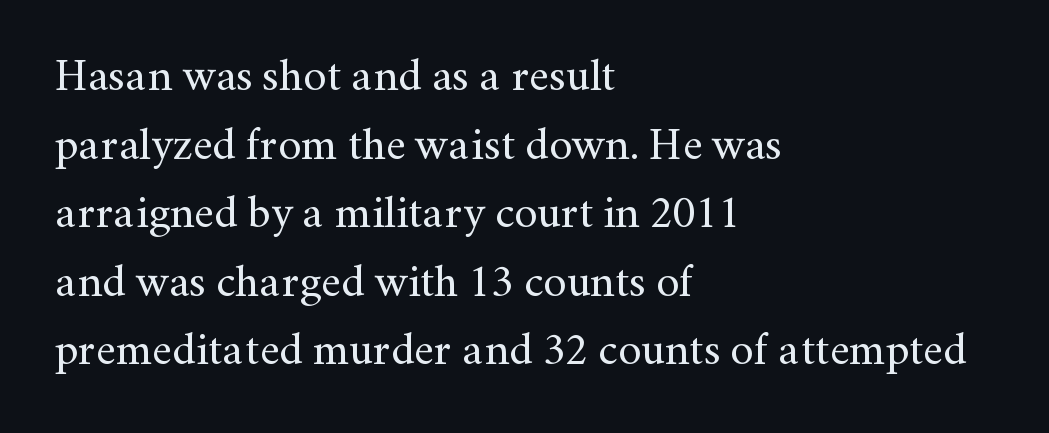
Quick note: interline space is typical. The face looks like a standard text weight, possibly lighter. The gaps between neighbouring characters are ordinary and unremarkable. To sum up the face: it has serifs. Ascenders rise straight up at ninety degrees. Alignment: flush left.
